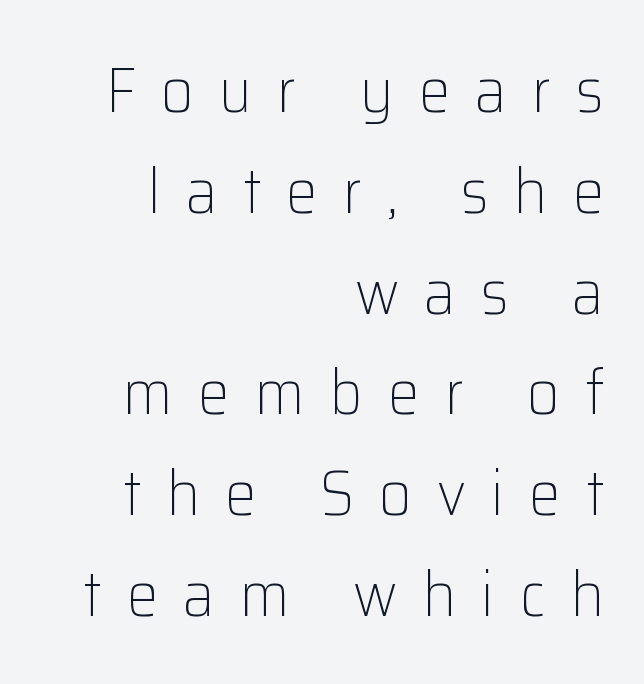
Q: Is the text bold? A: No.
Q: Is the text italic (slanted)? A: No, it is upright.
Q: Is the typeface a serif or a sans-serif typeface? A: Sans-serif.
Q: Is the text underlined? A: No.
Q: How is the paragraph aligned? A: Right-aligned.
Q: Is the spacing between letters normal or unusually wide? A: Unusually wide.
Q: Is the spacing between lines tight, normal or loose? A: Normal.
Q: Width (condensed, normal, or wide)? A: Normal.
Q: Stroke contrast? A: Low.
Q: x-height? A: Medium.
Q: Monospaced? A: No.
